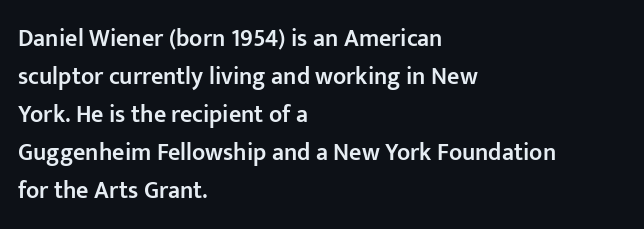
The image shows 24 px text type, upright; set left-aligned, normal line spacing (1.58x), normal letter spacing, not underlined.
